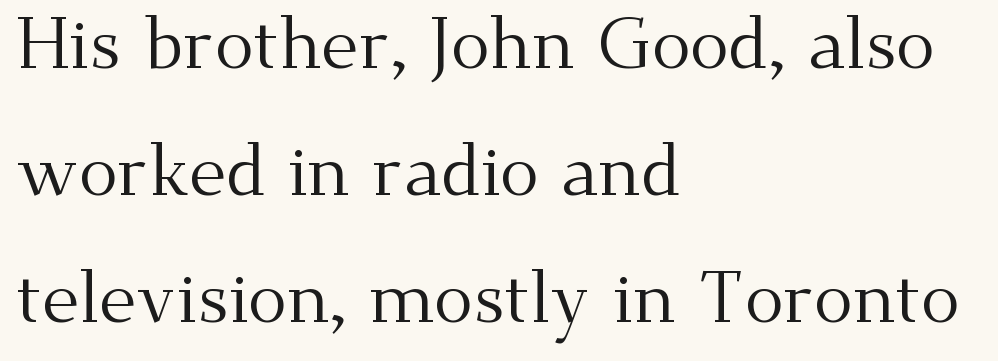
{"serif": "yes", "italic": "no", "bold": "no", "weight": "regular", "width": "normal", "stroke_contrast": "medium", "x_height": "small", "monospaced": "no", "underline": "no", "align": "left", "line_spacing_ratio": 1.74, "letter_spacing": "normal", "letter_spacing_em": 0.0, "glyph_px": 73}
